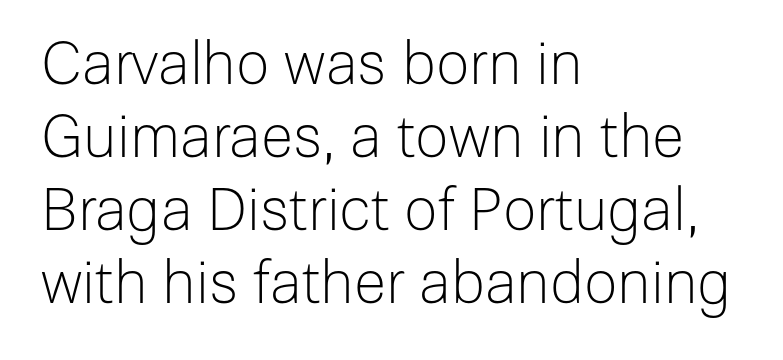
The image shows 59 px light sans-serif type, upright; set left-aligned, line spacing 1.24x, normal letter spacing, not underlined; low stroke contrast and a medium x-height.
